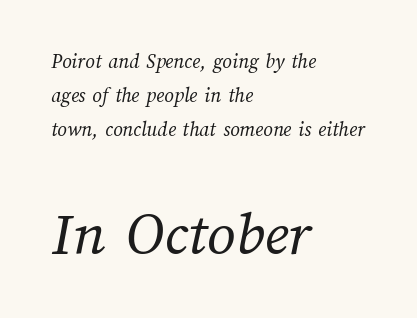
Q: Is the text bold? A: No.
Q: Is the text underlined? A: No.
Q: How is the paragraph aligned? A: Left-aligned.
Q: Is the spacing between letters normal or unusually wide? A: Normal.
Q: Is the spacing between lines tight, normal or loose? A: Normal.
Q: Which block of text is set in a larger size, the first (top) or the second (bottom)? A: The second (bottom) one.
Q: Width (condensed, normal, or wide)? A: Normal.
Q: Stroke contrast? A: Medium.
Q: x-height? A: Medium.
Q: Monospaced? A: No.
